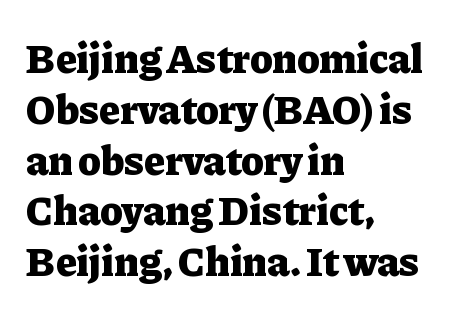
Q: Is the text bold? A: Yes.
Q: Is the text italic (slanted)? A: No, it is upright.
Q: Is the typeface a serif or a sans-serif typeface? A: Serif.
Q: Is the text underlined? A: No.
Q: How is the paragraph aligned? A: Left-aligned.
Q: Is the spacing between letters normal or unusually wide? A: Normal.
Q: Width (condensed, normal, or wide)? A: Normal.
Q: Stroke contrast? A: Low.
Q: x-height? A: Medium.
Q: Monospaced? A: No.
